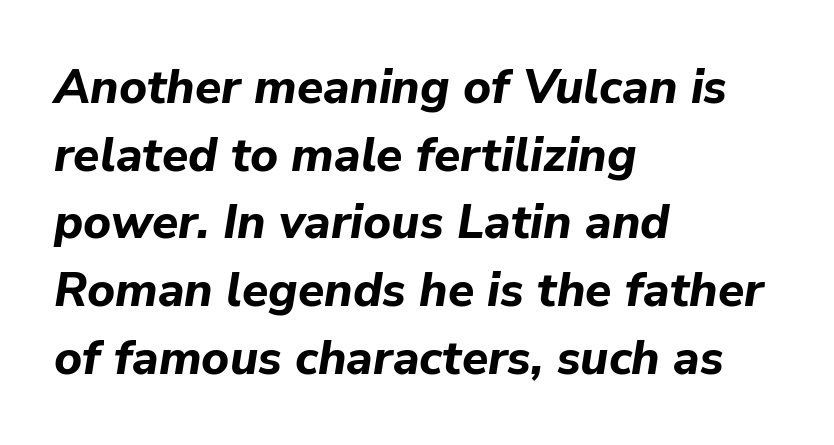
The typography opts for an oblique posture over an upright one. Notice how descenders clear the ascenders below comfortably — that's standard leading. The rendering uses a bold face; every stroke is thick and dark. A clean baseline with only descenders dipping below it. You could not count columns in this text — the font is proportionally spaced.
